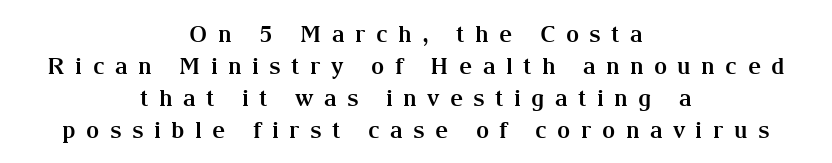
The setting favours the middle, as headings and verse often do. Each new line begins a customary step beneath the previous one. This is the regular roman posture of the typeface. I'd describe the lettering as bold — thick and assertive.
